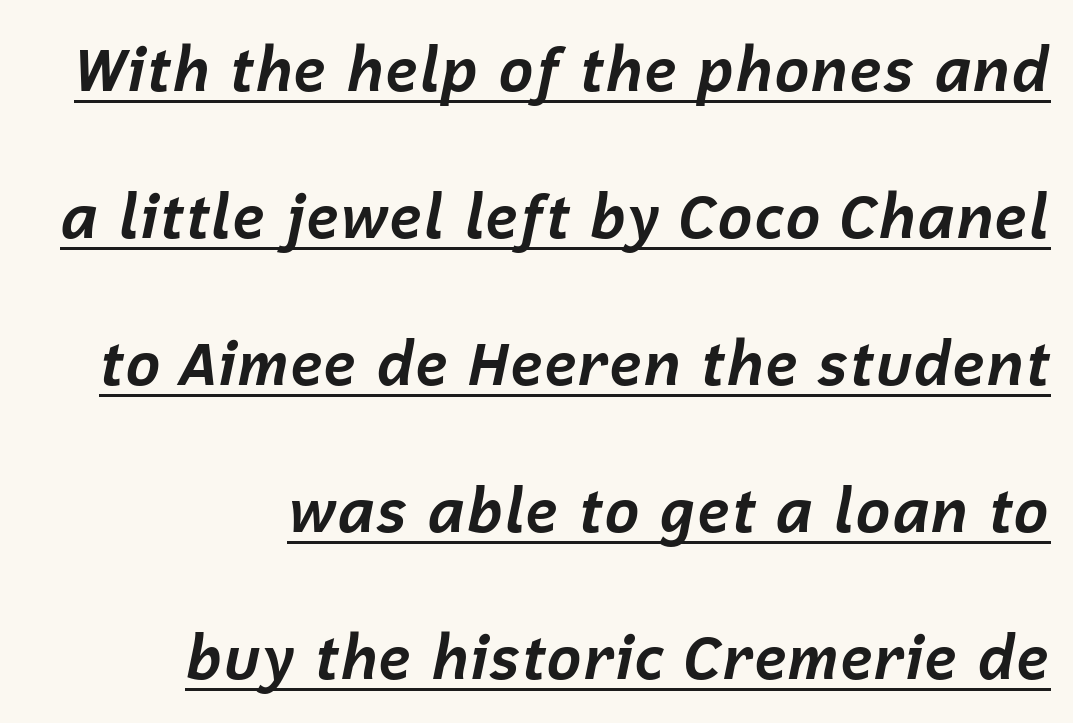
The image shows 60 px bold type, italic (leaning right); set right-aligned, loose line spacing (2.45x), normal letter spacing, underlined; low stroke contrast and a medium x-height.
